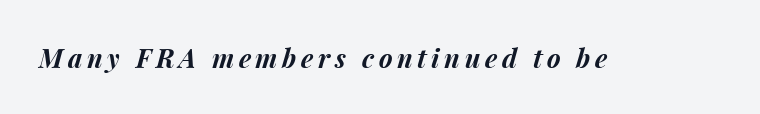
The passage shown is not underscored anywhere. You can tell it's italic because the verticals aren't actually vertical. Strokes here are thick enough to call this a true bold.
